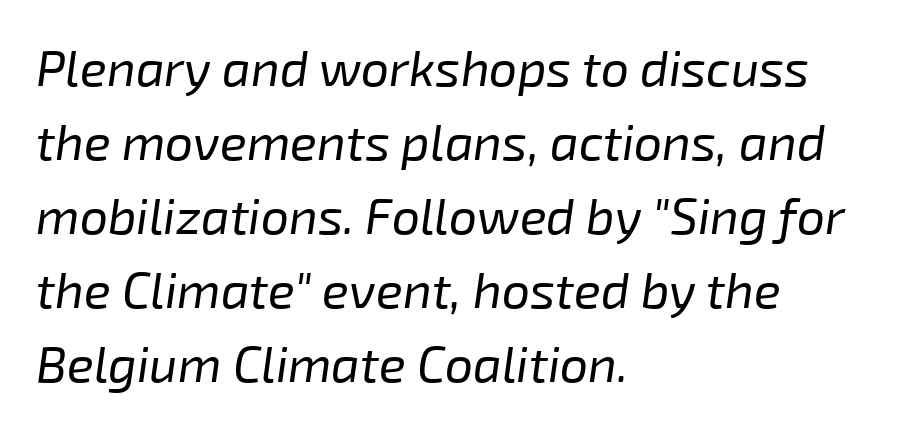
The image shows 50 px regular-weight type, italic (leaning right); set left-aligned, normal line spacing (1.48x), normal letter spacing, not underlined; low stroke contrast and a medium x-height.
